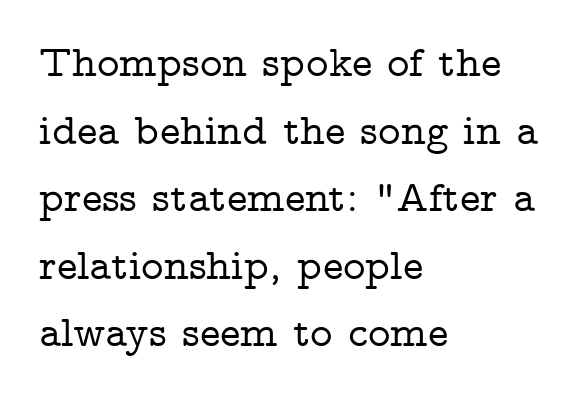
Q: Is the text italic (slanted)? A: No, it is upright.
Q: Is the typeface a serif or a sans-serif typeface? A: Serif.
Q: Is the text underlined? A: No.
Q: How is the paragraph aligned? A: Left-aligned.
Q: Is the spacing between letters normal or unusually wide? A: Normal.
Q: Is the spacing between lines tight, normal or loose? A: Normal.
Q: Width (condensed, normal, or wide)? A: Wide.
Q: Stroke contrast? A: Low.
Q: x-height? A: Medium.
Q: Monospaced? A: No.
